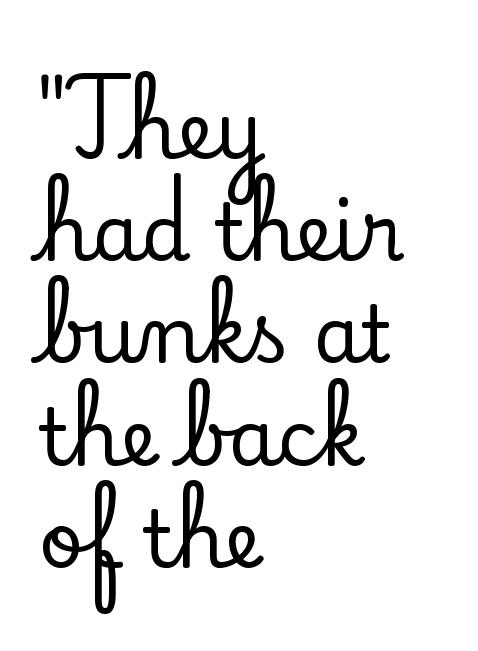
Proportional: the letters do not fall into vertical columns. Small tapered or slab feet sit at the stroke ends, so this counts as serif. The specimen reads as upright at a glance. A classic flush-left, rag-right setting is used for this passage. The strip under each line holds only bare page. Letter spacing: default.
